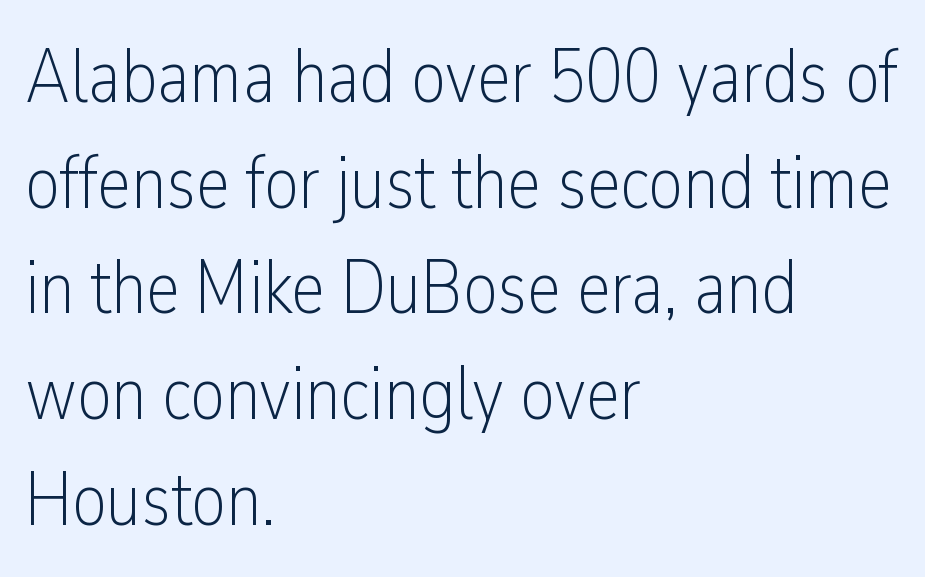
Heft: none added — not bold. Do the characters align in a grid? No, the font is proportional. Posture: vertical. Leading: standard. This rendering employs a face without finishing strokes, i.e., a sans-serif.
